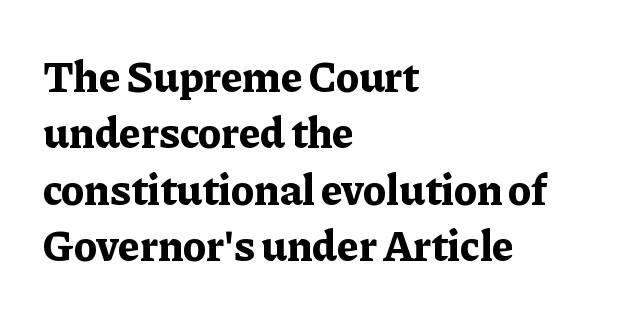
The image shows 44 px bold serif type, upright; set left-aligned, normal line spacing (1.28x), normal letter spacing, not underlined; low stroke contrast and a medium x-height.
